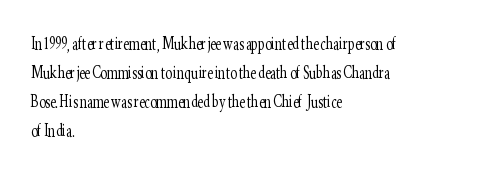
Q: Is the text bold? A: No.
Q: Is the text italic (slanted)? A: No, it is upright.
Q: Is the text underlined? A: No.
Q: How is the paragraph aligned? A: Left-aligned.
Q: Is the spacing between letters normal or unusually wide? A: Normal.
Q: Is the spacing between lines tight, normal or loose? A: Normal.
